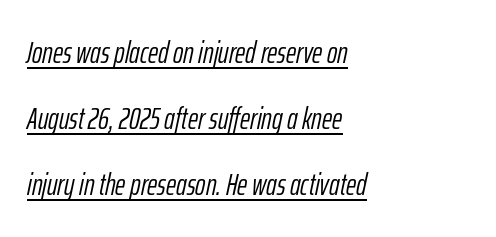
{"italic": "yes", "lean": "right", "slant_degrees": 12, "bold": "no", "weight": "light", "width": "condensed", "stroke_contrast": "low", "x_height": "medium", "monospaced": "no", "underline": "yes", "align": "left", "line_spacing": "loose", "line_spacing_ratio": 2.13, "letter_spacing": "normal", "letter_spacing_em": 0.0, "glyph_px": 31}
